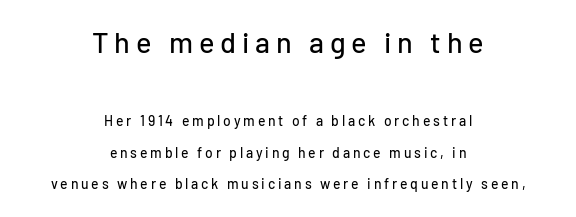
The lines in this sample share a center point and differ in where they start and stop. The passage shown is typeset with a sans-serif family. Look at the tracking — it's clearly loosened, letters drifting apart. Note the varied advance widths — an 'i' is clearly narrower than an 'm'. Is the lower block the larger one? No — the upper block carries the bigger type.
